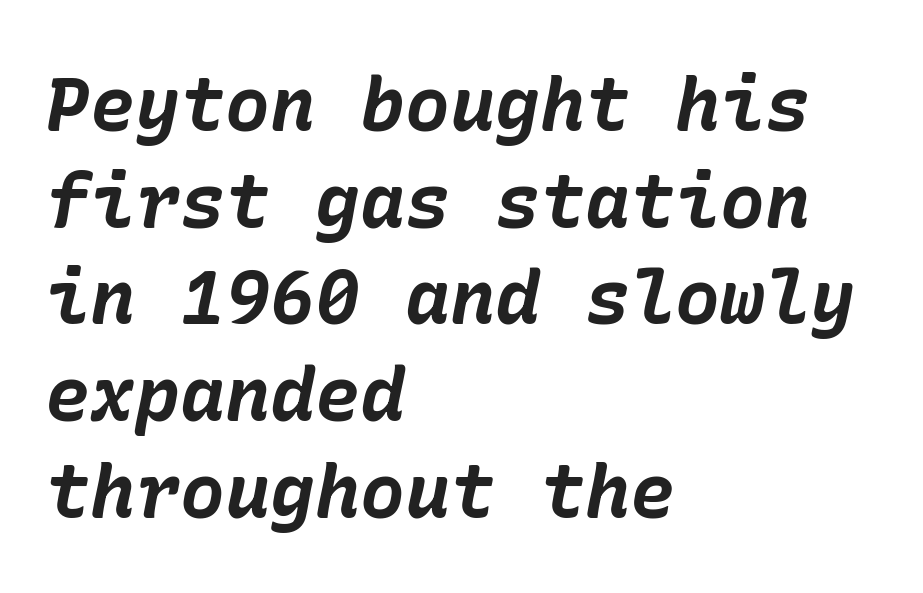
Q: Is the text bold? A: Yes.
Q: Is the text italic (slanted)? A: Yes, it leans right by about 10 degrees.
Q: Is the text underlined? A: No.
Q: How is the paragraph aligned? A: Left-aligned.
Q: Is the spacing between letters normal or unusually wide? A: Normal.
Q: Is the spacing between lines tight, normal or loose? A: Normal.
Q: Width (condensed, normal, or wide)? A: Normal.
Q: Stroke contrast? A: Low.
Q: x-height? A: Medium.
